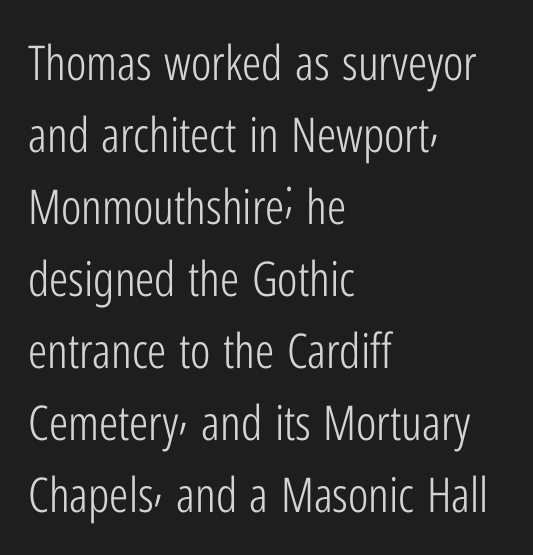
Q: Is the text bold? A: No.
Q: Is the text italic (slanted)? A: No, it is upright.
Q: Is the typeface a serif or a sans-serif typeface? A: Sans-serif.
Q: Is the text underlined? A: No.
Q: How is the paragraph aligned? A: Left-aligned.
Q: Is the spacing between letters normal or unusually wide? A: Normal.
Q: Is the spacing between lines tight, normal or loose? A: Normal.
Q: Width (condensed, normal, or wide)? A: Condensed.
Q: Stroke contrast? A: Low.
Q: x-height? A: Medium.
Q: Monospaced? A: No.
